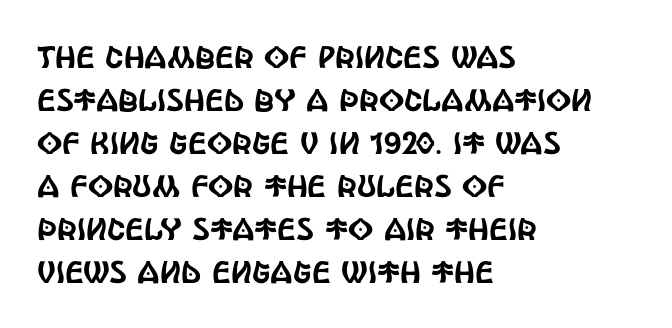
Q: Is the text italic (slanted)? A: No, it is upright.
Q: Is the typeface a serif or a sans-serif typeface? A: Sans-serif.
Q: Is the text underlined? A: No.
Q: How is the paragraph aligned? A: Left-aligned.
Q: Is the spacing between letters normal or unusually wide? A: Normal.
Q: Is the spacing between lines tight, normal or loose? A: Normal.
Q: Width (condensed, normal, or wide)? A: Condensed.
Q: x-height? A: Large.
Q: Monospaced? A: No.
